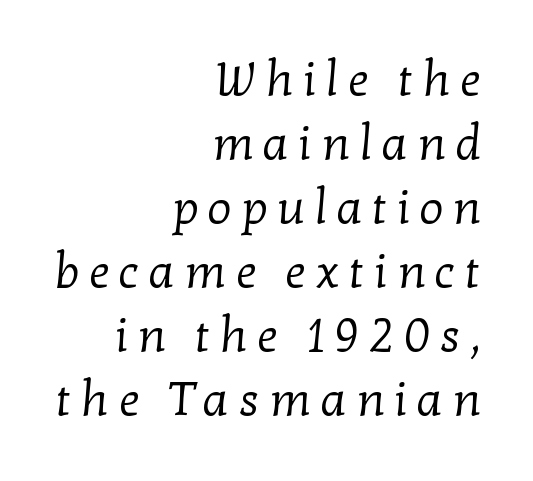
{"serif": "yes", "bold": "no", "weight": "regular", "width": "normal", "stroke_contrast": "low", "x_height": "medium", "monospaced": "no", "underline": "no", "align": "right", "line_spacing": "normal", "line_spacing_ratio": 1.36, "letter_spacing": "wide", "letter_spacing_em": 0.2, "glyph_px": 47}
